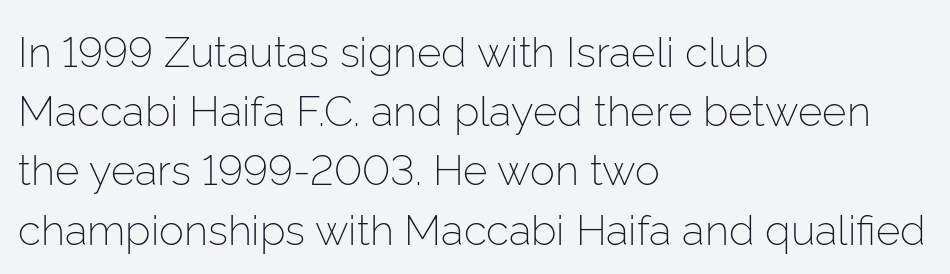
These lines are composed in type without serifs. Bare-footed words on every line. This sample has the flowing, uneven cadence of proportional lettering. The passage shown is not bold in any degree. No extra tracking has been applied to these lines. The text block is weighted toward the left margin, trailing off unevenly rightward.
